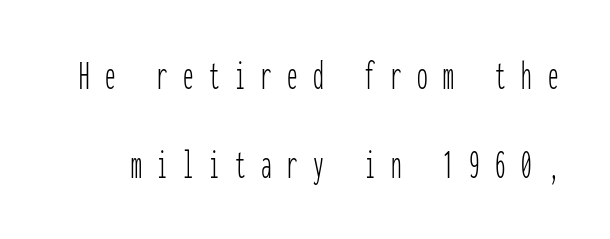
The image shows 42 px thin, condensed sans-serif type, upright, monospaced; set loose line spacing (2.13x), unusually wide letter spacing (+0.37 em), not underlined; low stroke contrast and a medium x-height.
